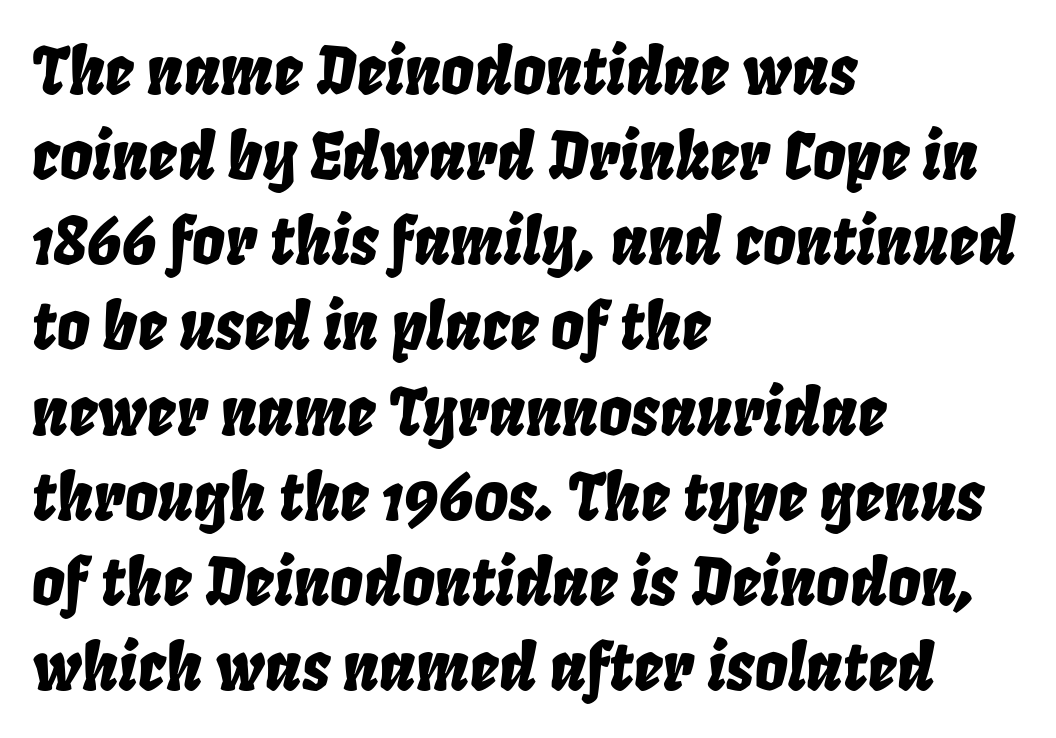
Q: Is the text italic (slanted)? A: Yes, it leans right by about 8 degrees.
Q: Is the text underlined? A: No.
Q: How is the paragraph aligned? A: Left-aligned.
Q: Is the spacing between letters normal or unusually wide? A: Normal.
Q: Is the spacing between lines tight, normal or loose? A: Normal.
Q: Width (condensed, normal, or wide)? A: Condensed.
Q: Stroke contrast? A: Low.
Q: x-height? A: Large.
Q: Monospaced? A: No.
